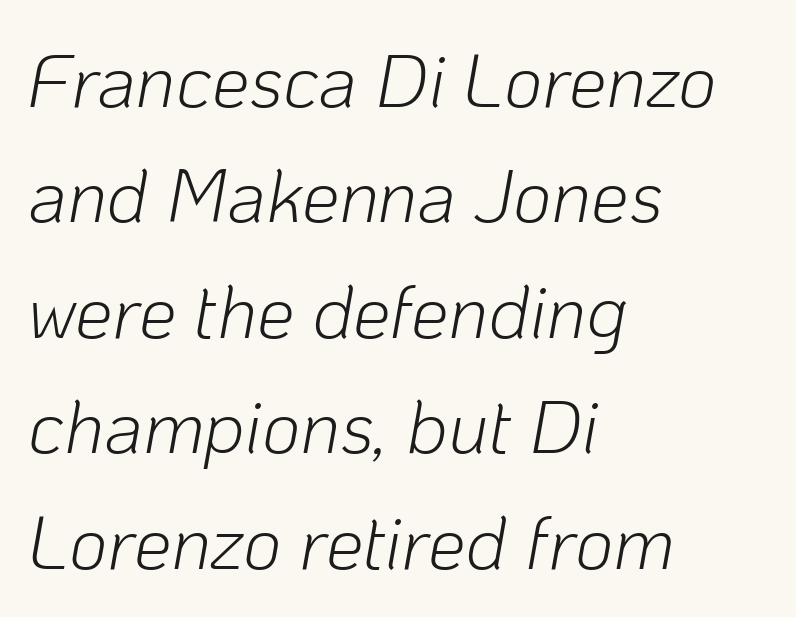
Rows of type keep a routine distance in the vertical direction. Plain, unruled lines of type. These lines keep a tight, regular rhythm from letter to letter. Caption: multi-line text, flush left, ragged right.
